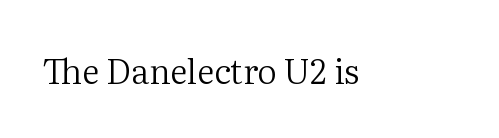
Think of a printed novel: that variable character pitch is what you see here. Classification — serif. Italic: no, the glyphs are upright roman. The weight tops out at a normal text grade. The strip under each line holds only bare page.
